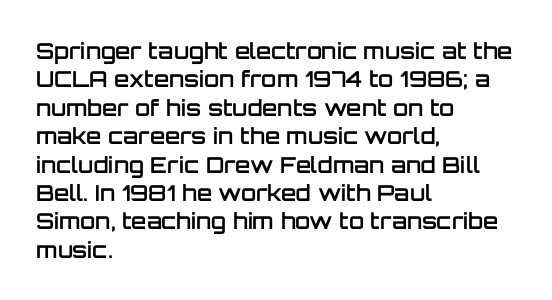
Tall strokes in this sample are plumb rather than angled. Caption: multi-line text, flush left, ragged right. Underline: absent. No extra tracking has been applied to these lines. The passage shown stacks its lines at a standard gap.
